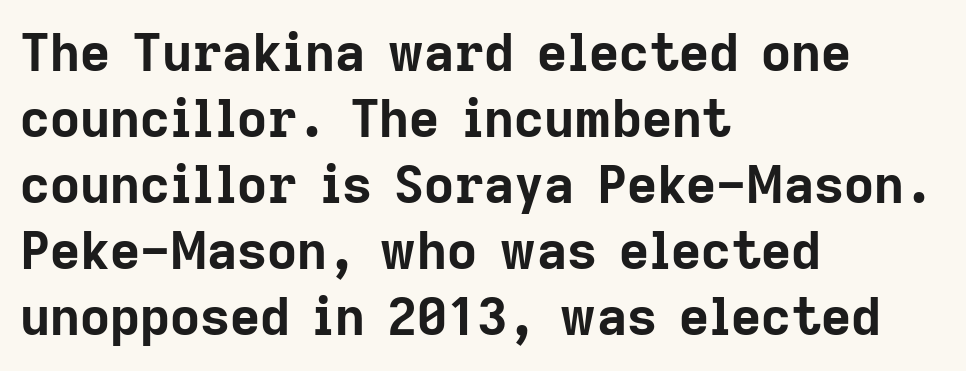
{"serif": "no", "italic": "no", "bold": "yes", "weight": "bold", "width": "normal", "stroke_contrast": "low", "x_height": "medium", "monospaced": "no", "underline": "no", "align": "left", "line_spacing": "normal", "line_spacing_ratio": 1.27, "letter_spacing": "normal", "letter_spacing_em": 0.0, "glyph_px": 52}
